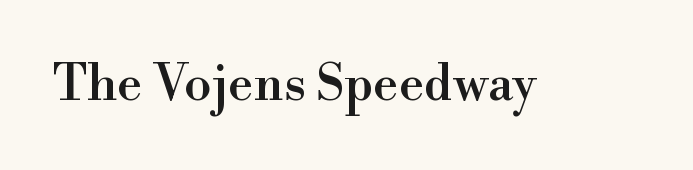
A typesetter would call this proportional, since set widths differ per character. This is serif lettering, the kind often seen in printed books. The type is set solid horizontally, with unmodified tracking. Ordinary non-slanted type is in use. Check under the words: just untouched page.
